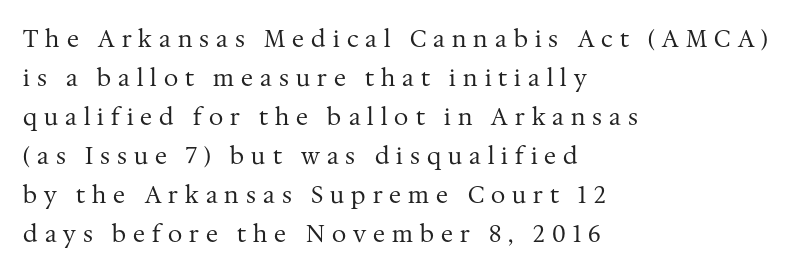
Typeset ragged right — the left edge is the straight one. Rows of type keep a routine distance in the vertical direction. Just letters on the line, the space beneath them empty. The passage shown is not bold in any degree. Every stem runs plumb, perpendicular to the baseline.
